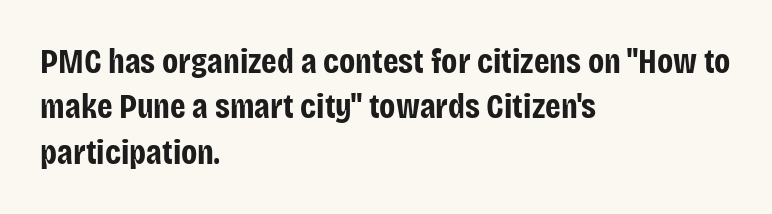
Q: Is the text bold? A: Yes.
Q: Is the text italic (slanted)? A: No, it is upright.
Q: Is the typeface a serif or a sans-serif typeface? A: Sans-serif.
Q: Is the text underlined? A: No.
Q: How is the paragraph aligned? A: Left-aligned.
Q: Is the spacing between letters normal or unusually wide? A: Normal.
Q: Is the spacing between lines tight, normal or loose? A: Normal.
Q: Width (condensed, normal, or wide)? A: Condensed.
Q: Stroke contrast? A: Low.
Q: x-height? A: Large.
Q: Monospaced? A: No.
